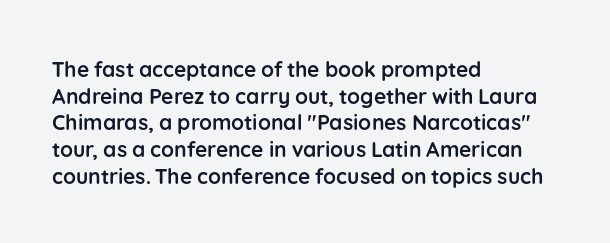
Honestly, the row spacing looks completely unremarkable. Posture: upright roman. Plenty of ink on the page — the face is bold. Typeset ragged right — the left edge is the straight one.
